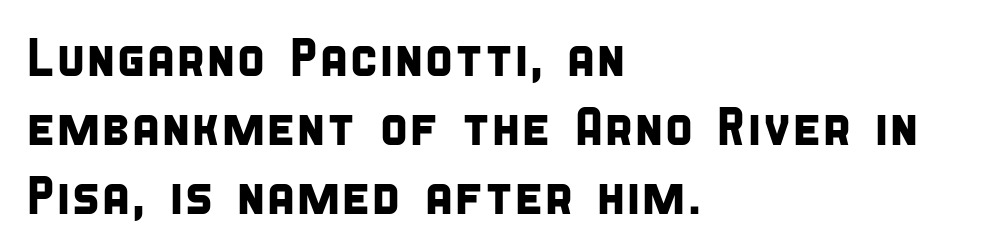
{"serif": "no", "width": "condensed", "stroke_contrast": "low", "x_height": "large", "monospaced": "no", "underline": "no", "align": "left", "line_spacing": "normal", "line_spacing_ratio": 1.3, "letter_spacing": "normal", "letter_spacing_em": 0.0, "glyph_px": 53}
